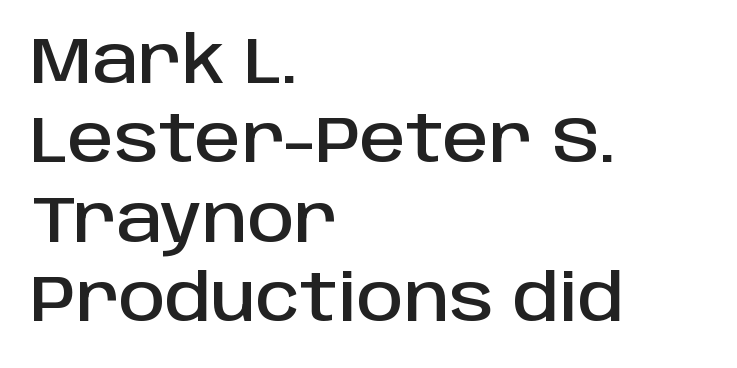
Unlike italic type, these characters show no tilt at all. Spacing verdict: proportional, widths tailored to each character. The designer went with a sans here, leaving each stem footless. Inter-character spacing is left at the font's built-in metrics.
